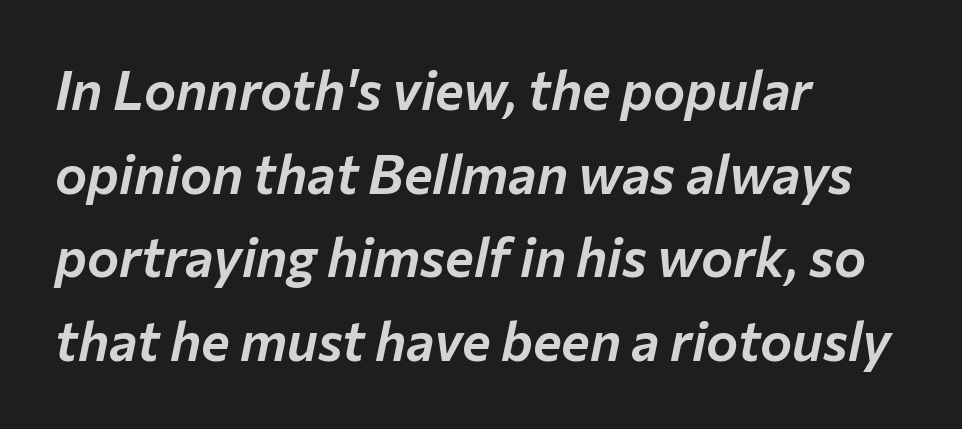
Casual observation: everything's shoved over to the left. The lines sit at an ordinary, default distance from one another. Proportional: the letters do not fall into vertical columns. Designer's note — italics engaged.
